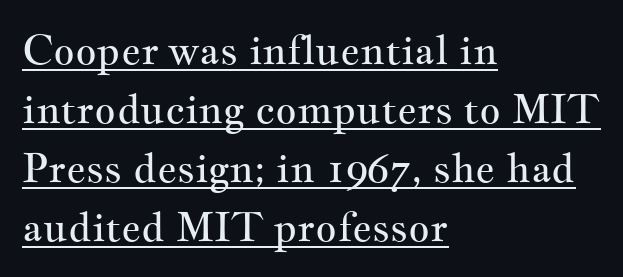
Q: Is the text bold? A: No.
Q: Is the text italic (slanted)? A: No, it is upright.
Q: Is the typeface a serif or a sans-serif typeface? A: Serif.
Q: Is the text underlined? A: Yes.
Q: How is the paragraph aligned? A: Left-aligned.
Q: Is the spacing between letters normal or unusually wide? A: Normal.
Q: Is the spacing between lines tight, normal or loose? A: Normal.
Q: Width (condensed, normal, or wide)? A: Wide.
Q: Stroke contrast? A: Medium.
Q: x-height? A: Small.
Q: Monospaced? A: No.
